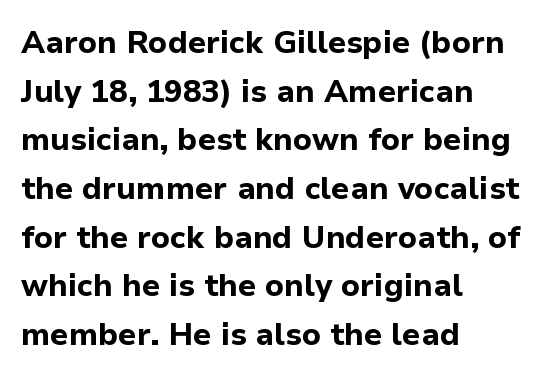
The image shows 31 px bold sans-serif type, upright; set left-aligned, normal line spacing (1.57x), normal letter spacing, not underlined; low stroke contrast and a medium x-height.
